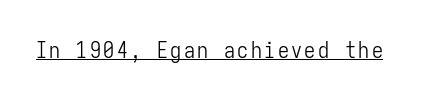
This sample uses an upright cut, with every glyph sitting square on the baseline. The face used here appears with an underline applied. Is the stroke heavy? The answer is a plain regular-or-lighter.
